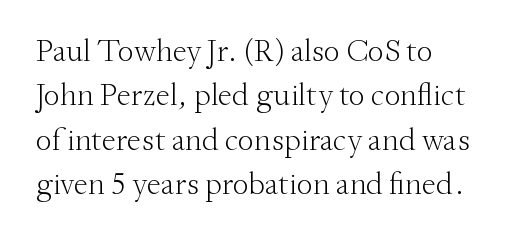
Q: Is the text bold? A: No.
Q: Is the text italic (slanted)? A: No, it is upright.
Q: Is the typeface a serif or a sans-serif typeface? A: Serif.
Q: Is the text underlined? A: No.
Q: How is the paragraph aligned? A: Left-aligned.
Q: Is the spacing between letters normal or unusually wide? A: Normal.
Q: Is the spacing between lines tight, normal or loose? A: Normal.
Q: Width (condensed, normal, or wide)? A: Normal.
Q: Stroke contrast? A: Medium.
Q: x-height? A: Small.
Q: Monospaced? A: No.
